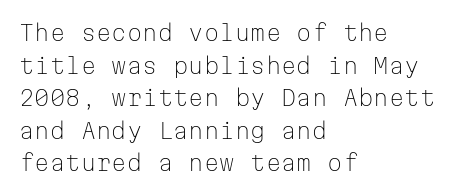
{"italic": "no", "bold": "no", "underline": "no", "align": "left", "line_spacing": "normal", "line_spacing_ratio": 1.48, "letter_spacing": "normal", "letter_spacing_em": 0.0, "glyph_px": 22}
